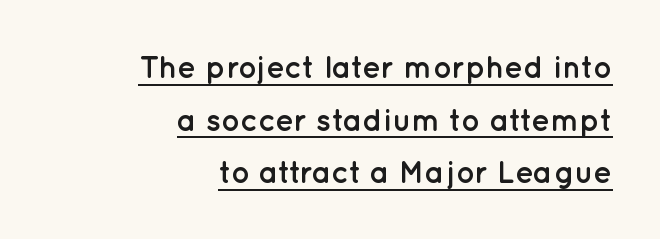
{"serif": "no", "italic": "no", "bold": "yes", "weight": "semibold", "width": "normal", "stroke_contrast": "low", "x_height": "medium", "monospaced": "no", "underline": "yes", "align": "right", "line_spacing": "normal", "line_spacing_ratio": 1.7, "letter_spacing": "normal", "letter_spacing_em": 0.0, "glyph_px": 31}
